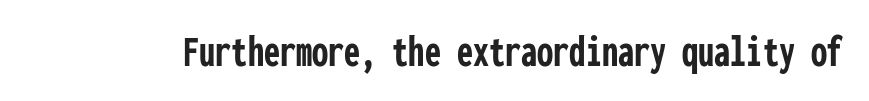
The image shows 46 px semibold, condensed sans-serif type, upright, monospaced; set normal letter spacing, not underlined; low stroke contrast and a medium x-height.
